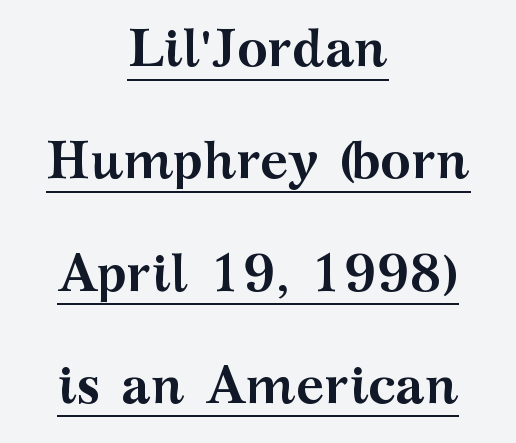
{"serif": "yes", "italic": "no", "bold": "yes", "weight": "semibold", "width": "wide", "stroke_contrast": "medium", "x_height": "medium", "monospaced": "no", "underline": "yes", "align": "center", "line_spacing": "loose", "line_spacing_ratio": 2.16, "letter_spacing": "normal", "letter_spacing_em": 0.0, "glyph_px": 52}
